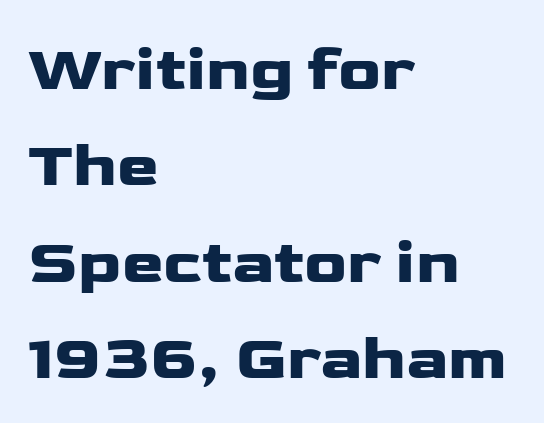
{"serif": "no", "italic": "no", "width": "wide", "stroke_contrast": "low", "x_height": "medium", "monospaced": "no", "underline": "no", "align": "left", "line_spacing": "normal", "line_spacing_ratio": 1.53, "letter_spacing": "normal", "letter_spacing_em": 0.0, "glyph_px": 63}
